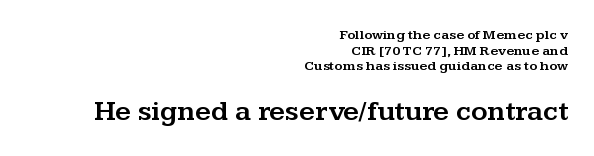
The more generous point size was reserved for the lower chunk. The characters display serif detailing at their extremities. Style check: upright. The block of text is dense from top to bottom, with scant space between rows. Letter spacing: default.
